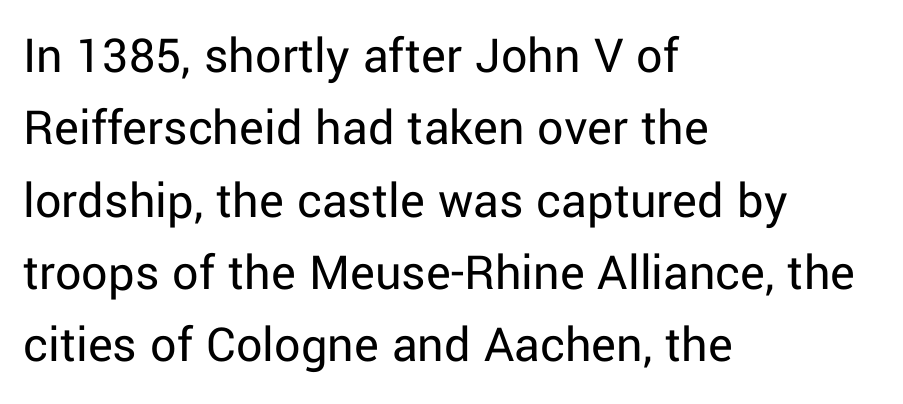
{"serif": "no", "italic": "no", "bold": "no", "weight": "regular", "width": "normal", "stroke_contrast": "low", "x_height": "medium", "monospaced": "no", "underline": "no", "align": "left", "line_spacing": "normal", "line_spacing_ratio": 1.39, "letter_spacing": "normal", "letter_spacing_em": 0.0, "glyph_px": 52}
